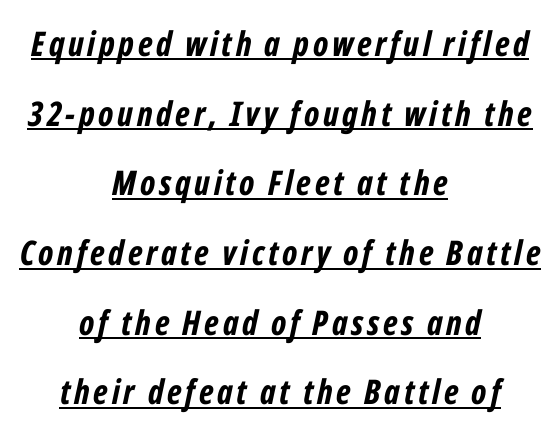
Glance below the letters and you will spot a drawn line. Which margin do the lines hug? Neither — every line sits in the middle. A dark, heavy texture on the line: the type is bold. The face used here has a pronounced slope to its letters. Note the varied advance widths — an 'i' is clearly narrower than an 'm'. Reading down the column, the eye jumps a long way to each next line.
